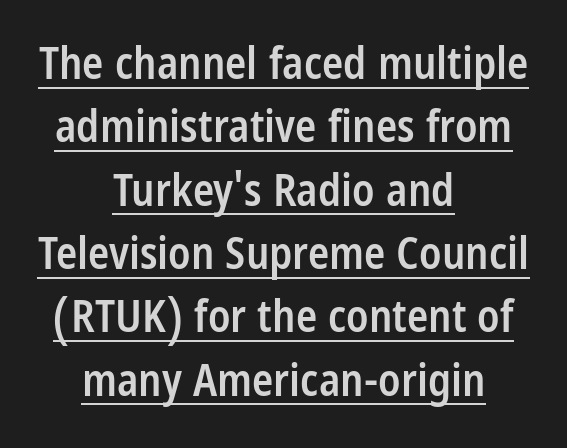
The image shows 44 px semibold, condensed sans-serif type, upright; set centered, normal line spacing (1.44x), normal letter spacing, underlined; low stroke contrast and a large x-height.
